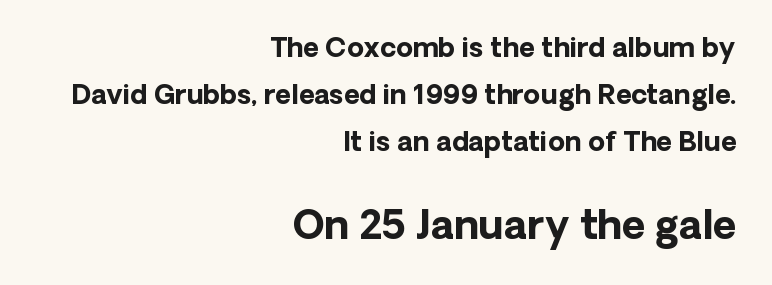
{"serif": "no", "italic": "no", "bold": "yes", "weight": "bold", "width": "normal", "stroke_contrast": "low", "x_height": "medium", "monospaced": "no", "underline": "no", "align": "right", "line_spacing_ratio": 1.74, "letter_spacing": "normal", "letter_spacing_em": 0.0, "larger_block": "second", "size_ratio": 1.48, "glyph_px": 40}
